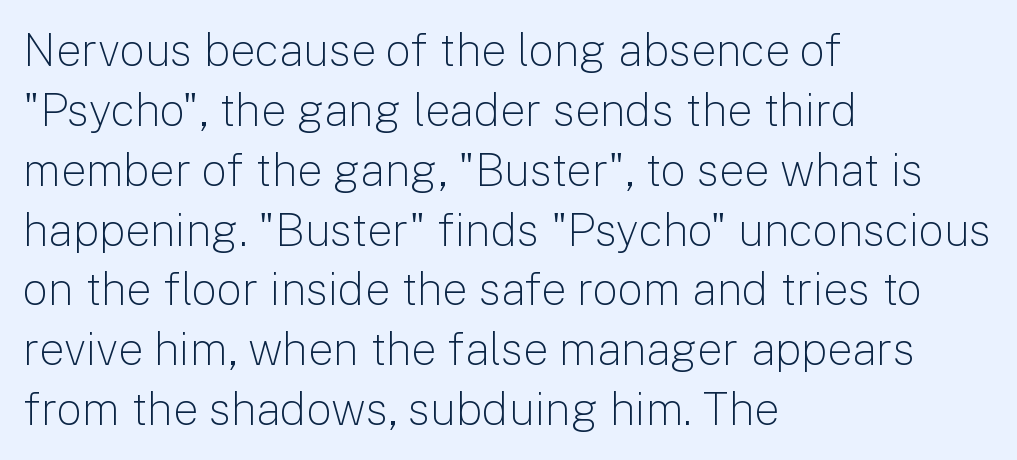
The image shows 45 px light sans-serif type, upright; set left-aligned, normal line spacing (1.33x), normal letter spacing, not underlined; low stroke contrast and a medium x-height.
